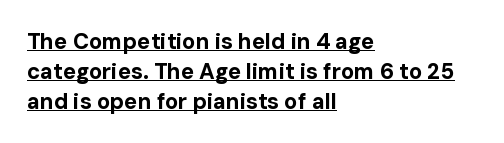
Q: Is the text bold? A: Yes.
Q: Is the text italic (slanted)? A: No, it is upright.
Q: Is the text underlined? A: Yes.
Q: How is the paragraph aligned? A: Left-aligned.
Q: Is the spacing between letters normal or unusually wide? A: Normal.
Q: Is the spacing between lines tight, normal or loose? A: Normal.
